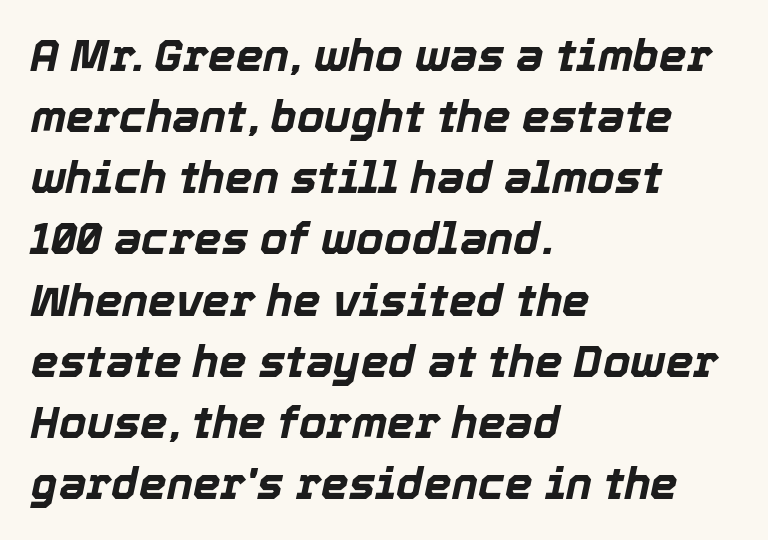
Q: Is the text bold? A: Yes.
Q: Is the text italic (slanted)? A: Yes, it leans right by about 12 degrees.
Q: Is the text underlined? A: No.
Q: How is the paragraph aligned? A: Left-aligned.
Q: Is the spacing between letters normal or unusually wide? A: Normal.
Q: Is the spacing between lines tight, normal or loose? A: Normal.
Q: Width (condensed, normal, or wide)? A: Normal.
Q: x-height? A: Medium.
Q: Monospaced? A: No.
